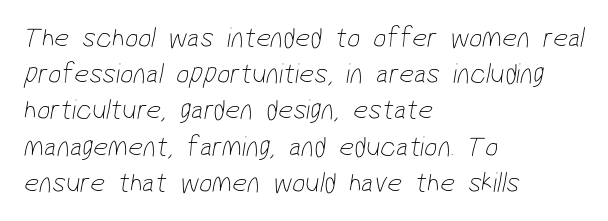
The ragged edge is on the right, which tells us the setting is flush left. Regarding serifs, this sample does without them. This sample has the flowing, uneven cadence of proportional lettering. Honestly, the row spacing looks completely unremarkable. The zone under the glyphs is completely vacant. The strokes are not fattened; the text isn't bold.
